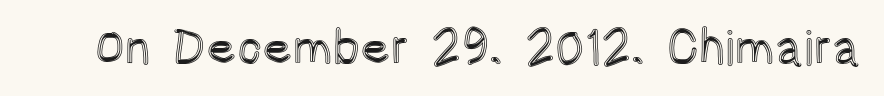
The face used here is proportionally spaced, like ordinary book or web type. Unmarked baselines from the first word to the last. This is roman type, the default non-slanted kind. Is the letter spacing exaggerated? No — it looks like the ordinary default.
